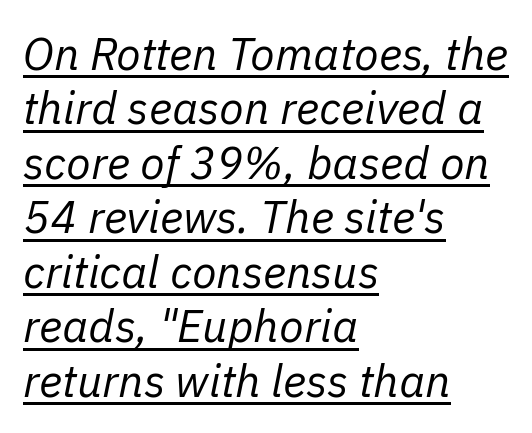
Q: Is the text bold? A: No.
Q: Is the text italic (slanted)? A: Yes, it leans right by about 11 degrees.
Q: Is the text underlined? A: Yes.
Q: How is the paragraph aligned? A: Left-aligned.
Q: Is the spacing between letters normal or unusually wide? A: Normal.
Q: Width (condensed, normal, or wide)? A: Normal.
Q: Stroke contrast? A: Low.
Q: x-height? A: Medium.
Q: Monospaced? A: No.
